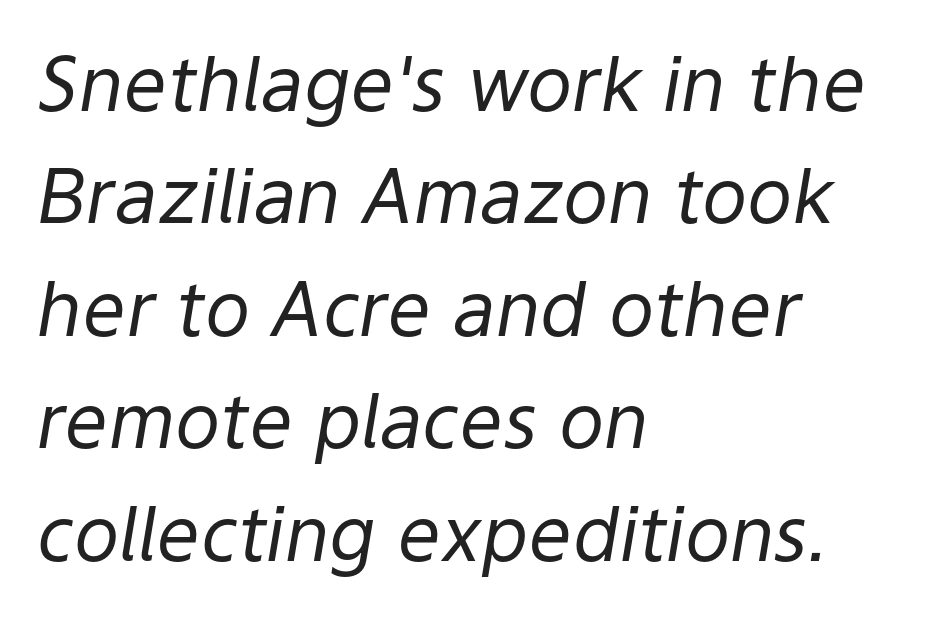
Q: Is the text bold? A: No.
Q: Is the text italic (slanted)? A: Yes, it leans right by about 9 degrees.
Q: Is the text underlined? A: No.
Q: How is the paragraph aligned? A: Left-aligned.
Q: Is the spacing between letters normal or unusually wide? A: Normal.
Q: Is the spacing between lines tight, normal or loose? A: Normal.
Q: Width (condensed, normal, or wide)? A: Normal.
Q: Stroke contrast? A: Low.
Q: x-height? A: Medium.
Q: Monospaced? A: No.
